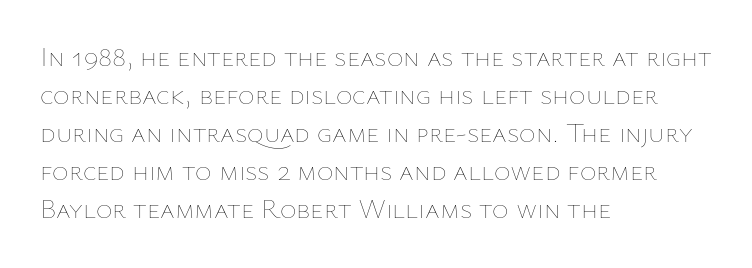
The image shows 28 px thin type, upright; set left-aligned, normal line spacing (1.36x), normal letter spacing, not underlined; low stroke contrast and a medium x-height.
